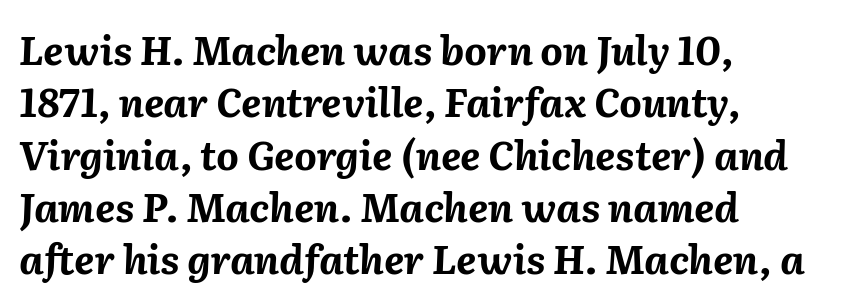
Here the designer chose a conventional face with non-uniform glyph widths. No extra tracking has been applied to these lines. The space between consecutive lines is moderate. Check the space under the baseline: it is left empty.
